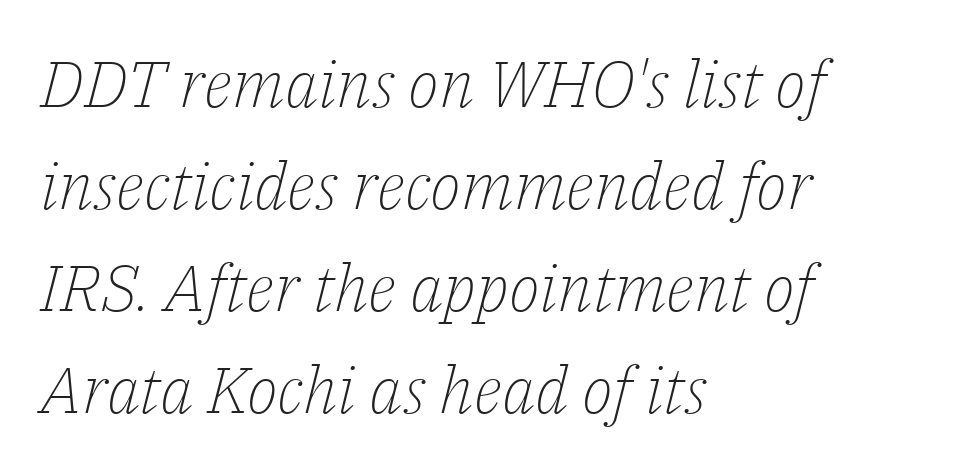
Q: Is the text bold? A: No.
Q: Is the text italic (slanted)? A: Yes, it leans right by about 14 degrees.
Q: Is the typeface a serif or a sans-serif typeface? A: Serif.
Q: Is the text underlined? A: No.
Q: How is the paragraph aligned? A: Left-aligned.
Q: Is the spacing between letters normal or unusually wide? A: Normal.
Q: Is the spacing between lines tight, normal or loose? A: Normal.
Q: Width (condensed, normal, or wide)? A: Normal.
Q: Stroke contrast? A: Low.
Q: x-height? A: Medium.
Q: Monospaced? A: No.
